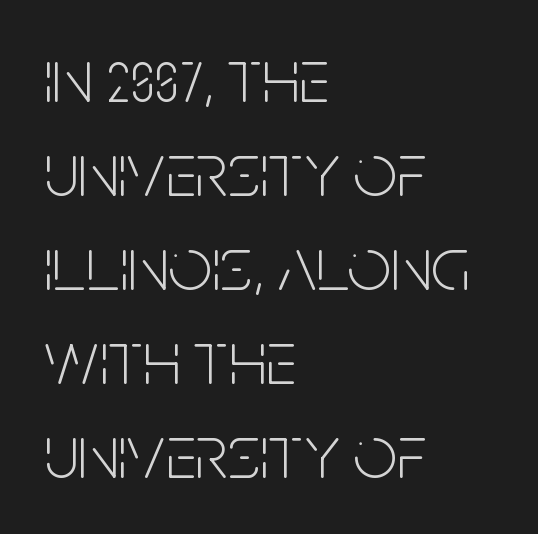
Q: Is the text bold? A: No.
Q: Is the text italic (slanted)? A: No, it is upright.
Q: Is the typeface a serif or a sans-serif typeface? A: Sans-serif.
Q: Is the text underlined? A: No.
Q: How is the paragraph aligned? A: Left-aligned.
Q: Is the spacing between letters normal or unusually wide? A: Normal.
Q: Width (condensed, normal, or wide)? A: Condensed.
Q: Stroke contrast? A: Low.
Q: x-height? A: Large.
Q: Monospaced? A: No.
